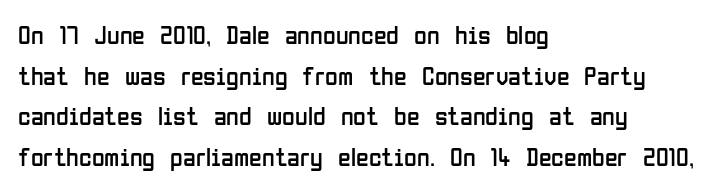
{"italic": "no", "bold": "no", "underline": "no", "align": "left", "line_spacing": "normal", "line_spacing_ratio": 1.56, "letter_spacing": "normal", "letter_spacing_em": 0.0, "glyph_px": 26}
